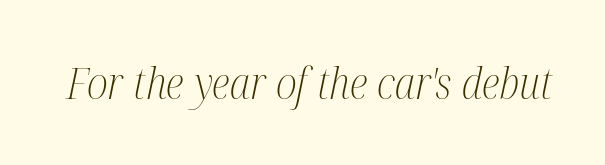
{"serif": "yes", "italic": "yes", "lean": "right", "slant_degrees": 12, "bold": "no", "weight": "light", "width": "condensed", "stroke_contrast": "medium", "x_height": "medium", "monospaced": "no", "underline": "no", "letter_spacing": "normal", "letter_spacing_em": 0.0, "glyph_px": 43}
